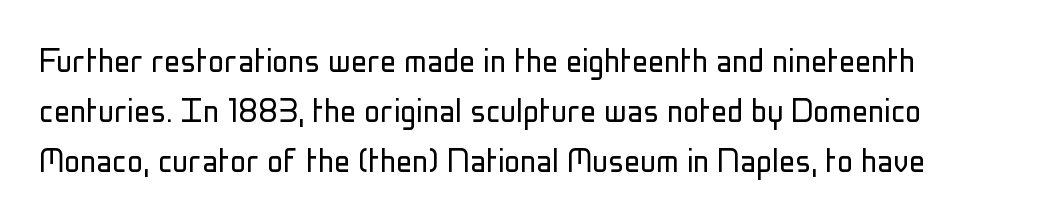
{"serif": "no", "italic": "no", "bold": "no", "weight": "light", "width": "condensed", "stroke_contrast": "low", "x_height": "medium", "monospaced": "no", "underline": "no", "line_spacing": "normal", "line_spacing_ratio": 1.25, "letter_spacing": "normal", "letter_spacing_em": 0.0, "glyph_px": 40}
